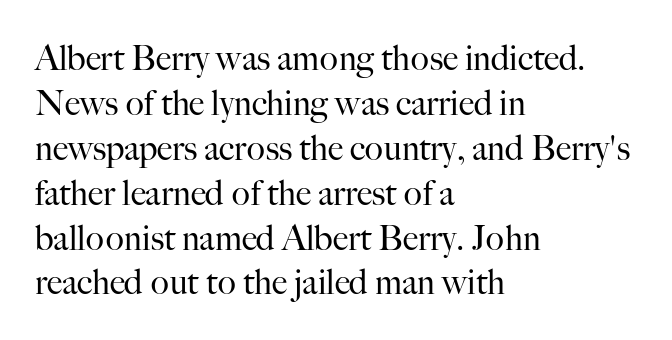
This sample is left-justified, so line endings fall wherever the words run out. The passage shown has conventional tracking throughout. A light-to-regular cut is what we see here. The block of text has a typical density, with ordinary space between rows.
